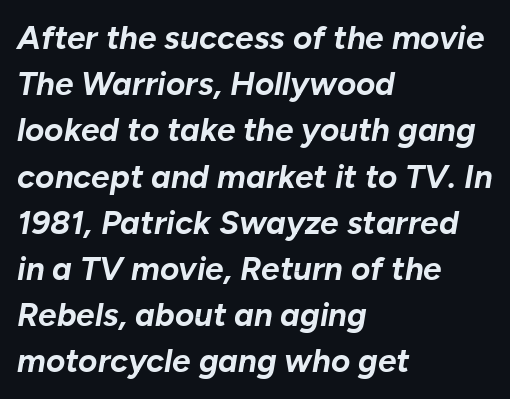
{"italic": "yes", "lean": "right", "slant_degrees": 10, "bold": "yes", "weight": "bold", "width": "normal", "stroke_contrast": "low", "x_height": "medium", "monospaced": "no", "underline": "no", "align": "left", "line_spacing": "normal", "line_spacing_ratio": 1.4, "letter_spacing": "normal", "letter_spacing_em": 0.0, "glyph_px": 33}
